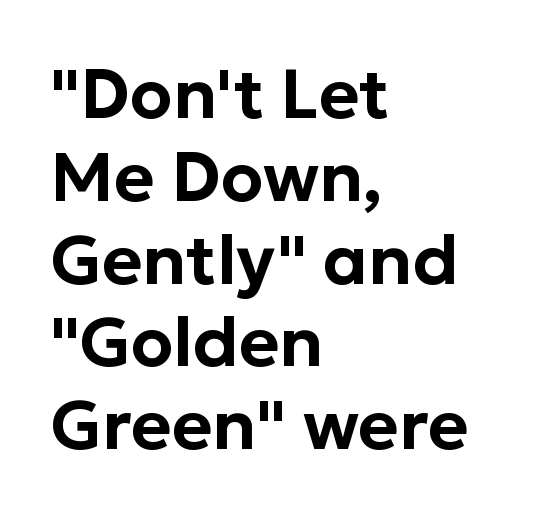
{"serif": "no", "italic": "no", "width": "normal", "stroke_contrast": "low", "x_height": "medium", "monospaced": "no", "underline": "no", "align": "left", "line_spacing_ratio": 1.2, "letter_spacing": "normal", "letter_spacing_em": 0.0, "glyph_px": 69}
